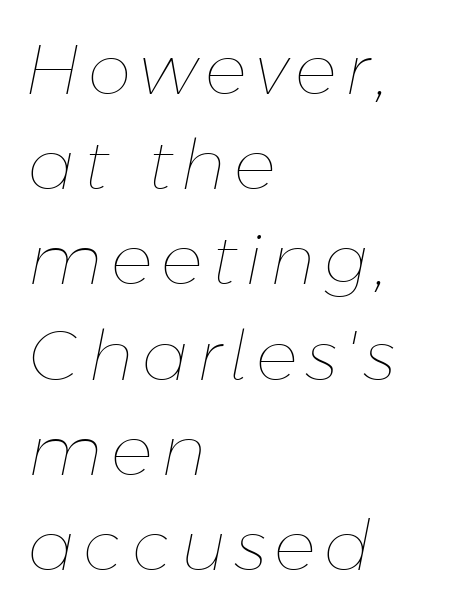
The image shows 70 px thin type, italic (leaning right); set left-aligned, normal line spacing (1.36x), not underlined; low stroke contrast and a medium x-height.
